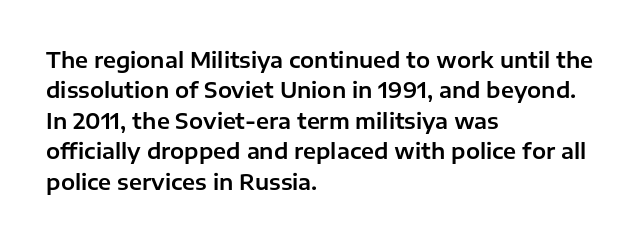
The image shows 21 px text type, upright; set left-aligned, normal line spacing (1.45x), normal letter spacing, not underlined.
